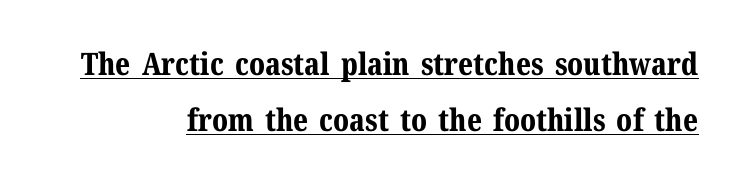
The image shows 31 px bold serif type, upright; set right-aligned, line spacing 1.81x, normal letter spacing, underlined; medium stroke contrast and a medium x-height.
